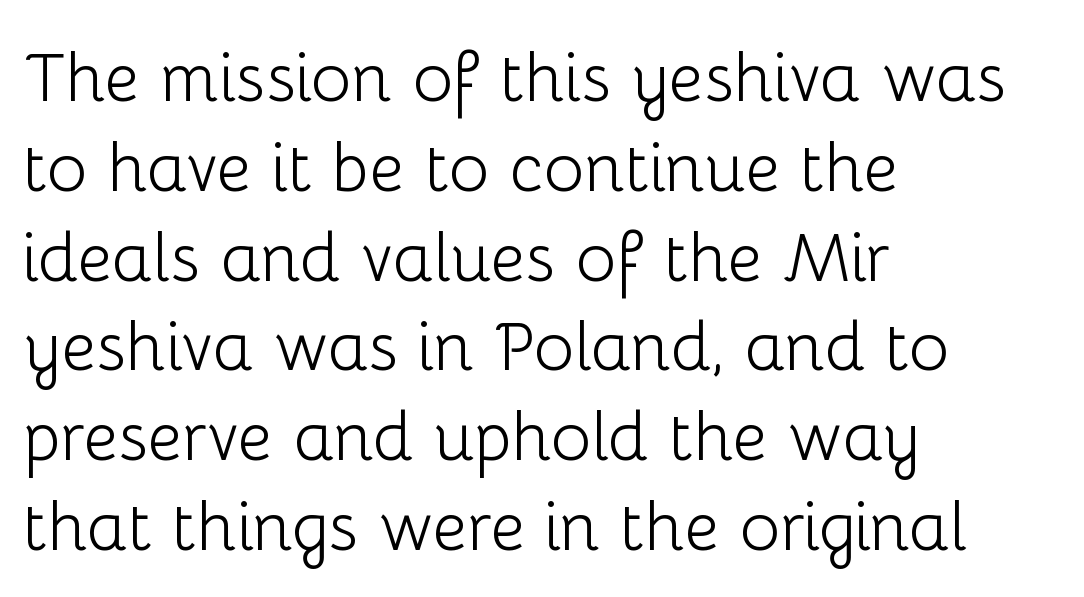
How are the letters spaced? Ordinarily, with no added tracking. The line-height multiplier appears to be the usual default. When letters stand straight like this, we call the style roman or upright. On a weight scale, this lands at 450 or below.
